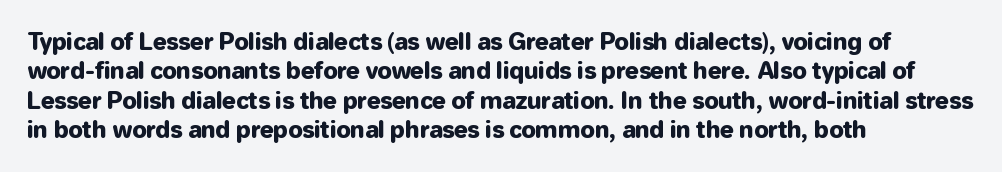
The image shows 23 px text type, upright; set left-aligned, normal line spacing (1.28x), normal letter spacing, not underlined.
